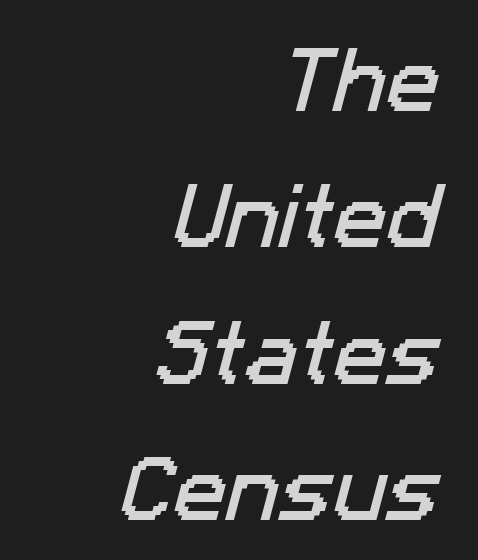
Q: Is the typeface a serif or a sans-serif typeface? A: Sans-serif.
Q: Is the text underlined? A: No.
Q: How is the paragraph aligned? A: Right-aligned.
Q: Is the spacing between letters normal or unusually wide? A: Normal.
Q: Is the spacing between lines tight, normal or loose? A: Loose.
Q: Width (condensed, normal, or wide)? A: Normal.
Q: Stroke contrast? A: Low.
Q: x-height? A: Medium.
Q: Monospaced? A: No.
